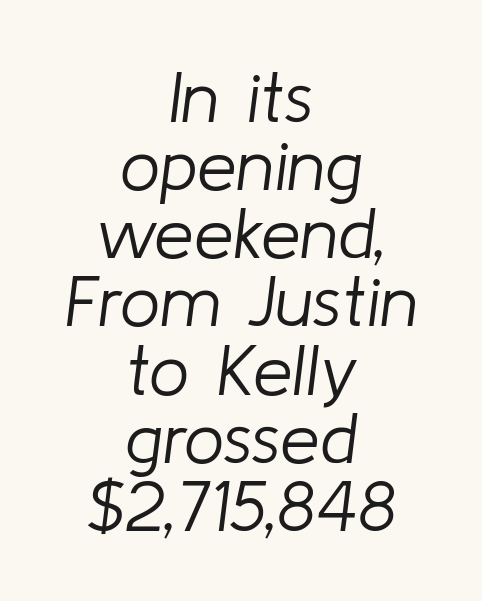
Q: Is the text bold? A: No.
Q: Is the text italic (slanted)? A: Yes, it leans right by about 8 degrees.
Q: Is the text underlined? A: No.
Q: How is the paragraph aligned? A: Centered.
Q: Is the spacing between letters normal or unusually wide? A: Normal.
Q: Is the spacing between lines tight, normal or loose? A: Tight.
Q: Width (condensed, normal, or wide)? A: Normal.
Q: Stroke contrast? A: Low.
Q: x-height? A: Medium.
Q: Monospaced? A: No.
